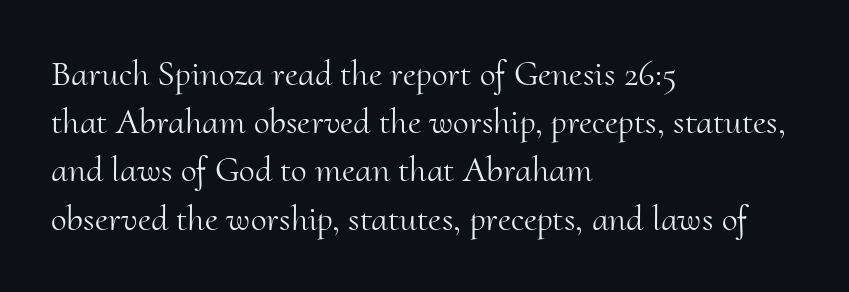
Q: Is the text bold? A: No.
Q: Is the text italic (slanted)? A: No, it is upright.
Q: Is the typeface a serif or a sans-serif typeface? A: Serif.
Q: Is the text underlined? A: No.
Q: How is the paragraph aligned? A: Left-aligned.
Q: Is the spacing between letters normal or unusually wide? A: Normal.
Q: Is the spacing between lines tight, normal or loose? A: Normal.
Q: Width (condensed, normal, or wide)? A: Normal.
Q: Stroke contrast? A: Medium.
Q: x-height? A: Small.
Q: Monospaced? A: No.
